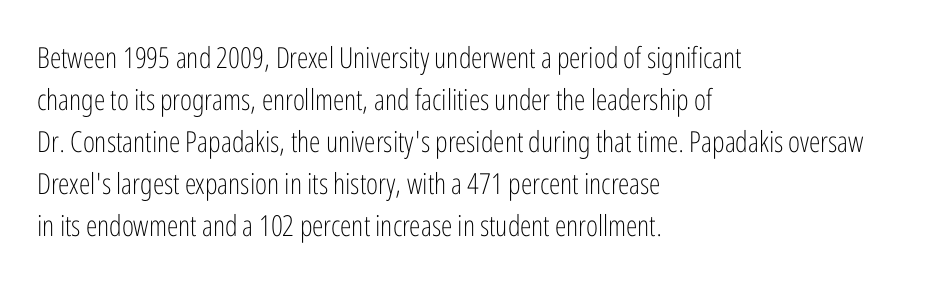
Q: Is the text bold? A: No.
Q: Is the text italic (slanted)? A: No, it is upright.
Q: Is the typeface a serif or a sans-serif typeface? A: Sans-serif.
Q: Is the text underlined? A: No.
Q: How is the paragraph aligned? A: Left-aligned.
Q: Is the spacing between letters normal or unusually wide? A: Normal.
Q: Is the spacing between lines tight, normal or loose? A: Normal.
Q: Width (condensed, normal, or wide)? A: Condensed.
Q: Stroke contrast? A: Low.
Q: x-height? A: Medium.
Q: Monospaced? A: No.
